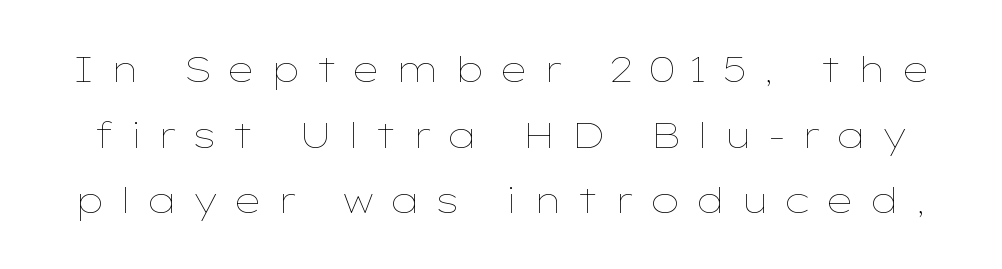
Type without underlining. Spacing verdict: proportional, widths tailored to each character. Spacing between characters has been opened up far beyond the box default. Quick note: not italic, upright. Weight class: somewhere from thin through regular.
